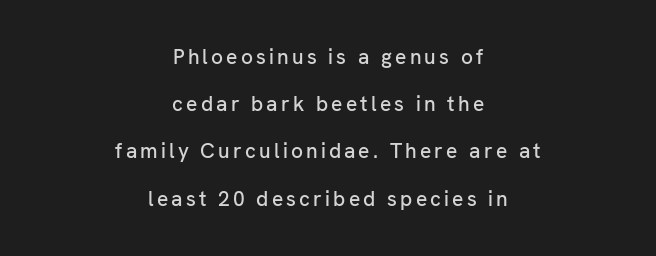
Horizontal alignment here is central, giving a formal, balanced look. Each row of text sits above clean, open space. The block of text is sparse from top to bottom, with ample space between rows. Does the lettering tilt? It doesn't — this is upright.
